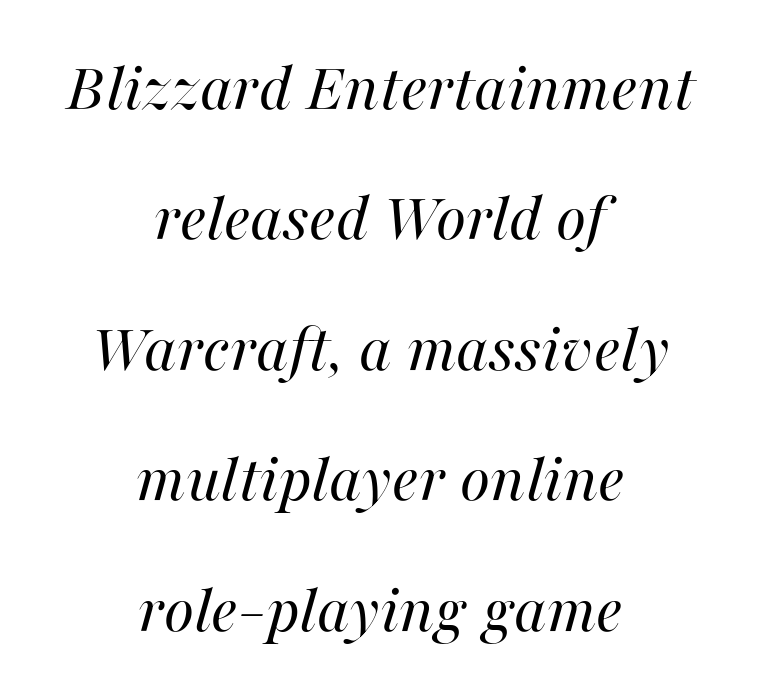
Descenders hang freely into open space. Heaviness? Minimal to ordinary, like unemphasized prose. Notice how the passage keeps no hard edge, just a central spine. The letters advance in unequal steps, a hallmark of proportional type. Spacing between characters is what you'd get straight out of the box. The axis of the letterforms is tilted away from vertical.
